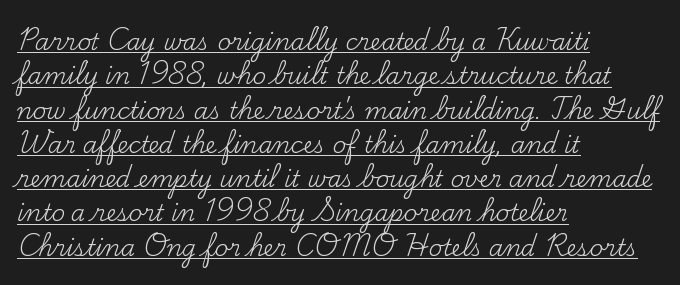
{"bold": "no", "underline": "yes", "align": "left", "line_spacing": "normal", "line_spacing_ratio": 1.49, "letter_spacing": "normal", "letter_spacing_em": 0.0, "glyph_px": 23}
